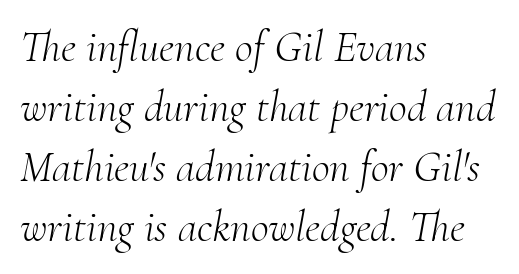
{"serif": "yes", "italic": "yes", "lean": "right", "slant_degrees": 10, "bold": "no", "weight": "light", "width": "normal", "stroke_contrast": "medium", "x_height": "small", "monospaced": "no", "underline": "no", "align": "left", "line_spacing": "normal", "line_spacing_ratio": 1.36, "letter_spacing": "normal", "letter_spacing_em": 0.0, "glyph_px": 44}
